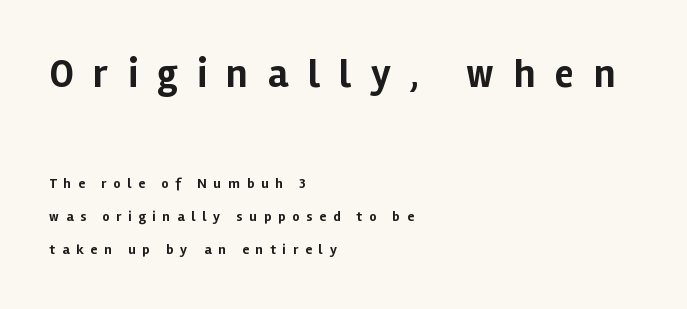
The image shows 40 px bold sans-serif type, upright; set left-aligned, loose line spacing (2.36x), unusually wide letter spacing (+0.49 em), not underlined; the first (top) block is 2.86x larger; low stroke contrast and a medium x-height.
